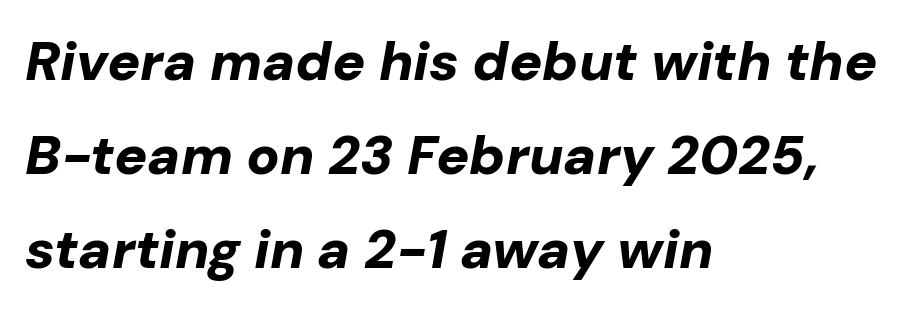
Q: Is the text bold? A: Yes.
Q: Is the text italic (slanted)? A: Yes, it leans right by about 10 degrees.
Q: Is the text underlined? A: No.
Q: How is the paragraph aligned? A: Left-aligned.
Q: Is the spacing between letters normal or unusually wide? A: Normal.
Q: Width (condensed, normal, or wide)? A: Normal.
Q: Stroke contrast? A: Low.
Q: x-height? A: Medium.
Q: Monospaced? A: No.
